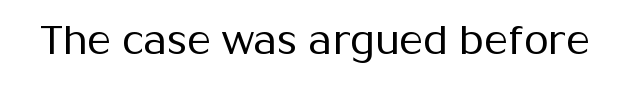
Type style note: lacks serifs. Do the characters align in a grid? No, the font is proportional. Heft: none added — not bold. Posture: vertical. Has an underline been added? It has not.
